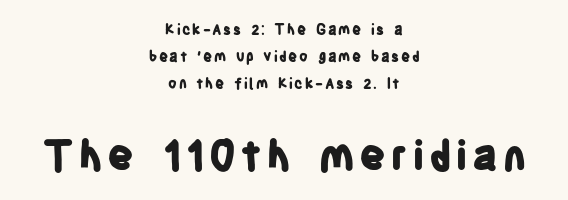
Q: Is the text bold? A: Yes.
Q: Is the text italic (slanted)? A: No, it is upright.
Q: Is the typeface a serif or a sans-serif typeface? A: Sans-serif.
Q: Is the text underlined? A: No.
Q: How is the paragraph aligned? A: Centered.
Q: Is the spacing between lines tight, normal or loose? A: Loose.
Q: Which block of text is set in a larger size, the first (top) or the second (bottom)? A: The second (bottom) one.
Q: Width (condensed, normal, or wide)? A: Condensed.
Q: Stroke contrast? A: Low.
Q: x-height? A: Large.
Q: Monospaced? A: No.
